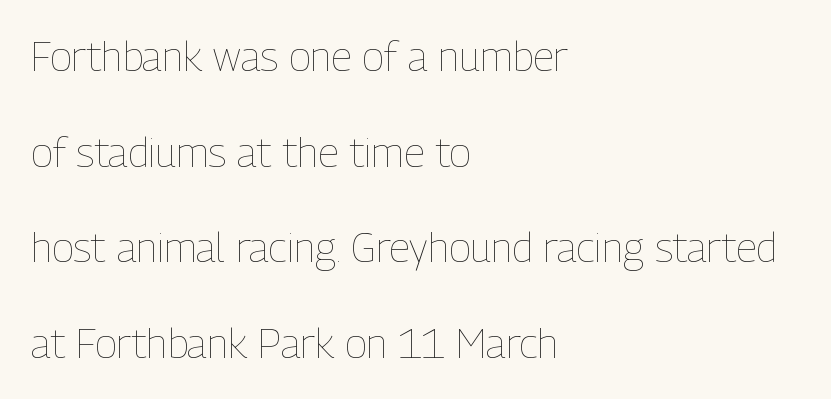
Q: Is the text bold? A: No.
Q: Is the text italic (slanted)? A: No, it is upright.
Q: Is the text underlined? A: No.
Q: How is the paragraph aligned? A: Left-aligned.
Q: Is the spacing between letters normal or unusually wide? A: Normal.
Q: Is the spacing between lines tight, normal or loose? A: Loose.
Q: Width (condensed, normal, or wide)? A: Condensed.
Q: Stroke contrast? A: Low.
Q: x-height? A: Medium.
Q: Monospaced? A: No.
